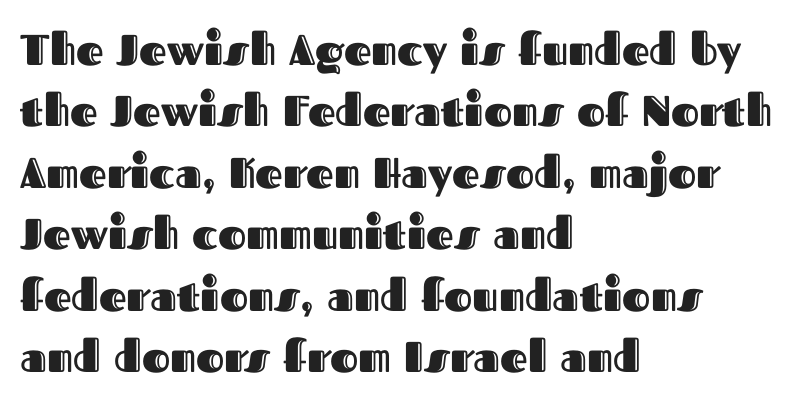
Q: Is the text italic (slanted)? A: No, it is upright.
Q: Is the text underlined? A: No.
Q: How is the paragraph aligned? A: Left-aligned.
Q: Is the spacing between letters normal or unusually wide? A: Normal.
Q: Is the spacing between lines tight, normal or loose? A: Normal.
Q: Width (condensed, normal, or wide)? A: Normal.
Q: x-height? A: Medium.
Q: Monospaced? A: No.
